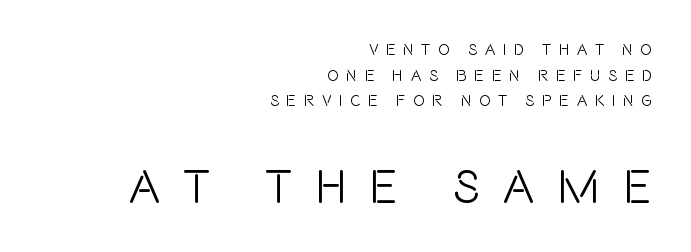
Where is the straight margin? On the right. Is there any slant? The stems are plumb. The foot of each line stays bare and open. Rows of type keep a routine distance in the vertical direction. Observe the wide spacing: letters keep a clear distance from each other. Nothing heavy about these letters — not bold at all.
